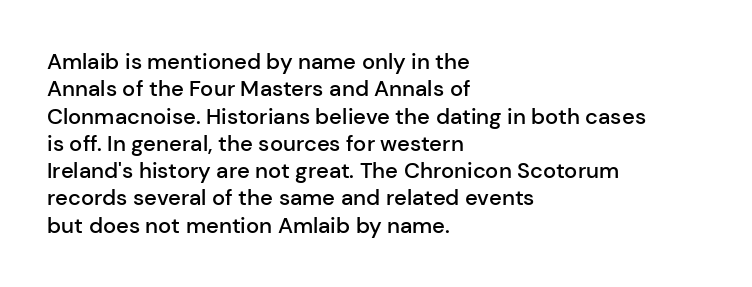
Typographic density is moderately raised because the face is semibold. Vertical strokes here are truly vertical. Between one letter and the next there's only the usual sliver of space. The setting favours the left margin, as ordinary paragraphs usually do.
